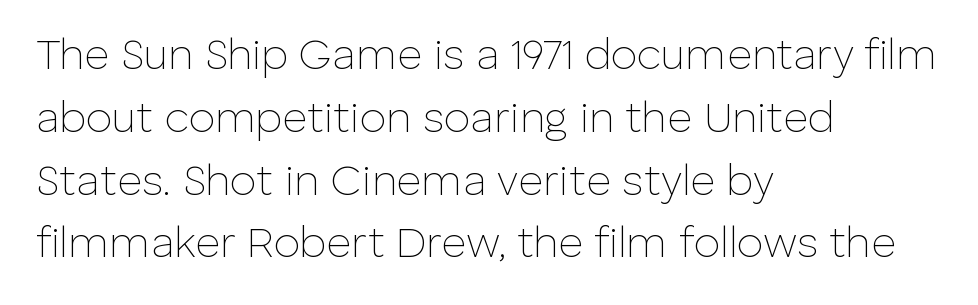
Q: Is the text bold? A: No.
Q: Is the text italic (slanted)? A: No, it is upright.
Q: Is the typeface a serif or a sans-serif typeface? A: Sans-serif.
Q: Is the text underlined? A: No.
Q: How is the paragraph aligned? A: Left-aligned.
Q: Is the spacing between letters normal or unusually wide? A: Normal.
Q: Is the spacing between lines tight, normal or loose? A: Normal.
Q: Width (condensed, normal, or wide)? A: Normal.
Q: Stroke contrast? A: Low.
Q: x-height? A: Medium.
Q: Monospaced? A: No.
